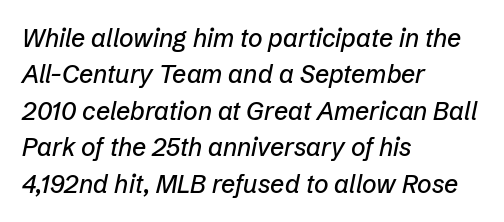
The image shows 25 px text type, italic (leaning right); set left-aligned, normal line spacing (1.46x), normal letter spacing, not underlined.
